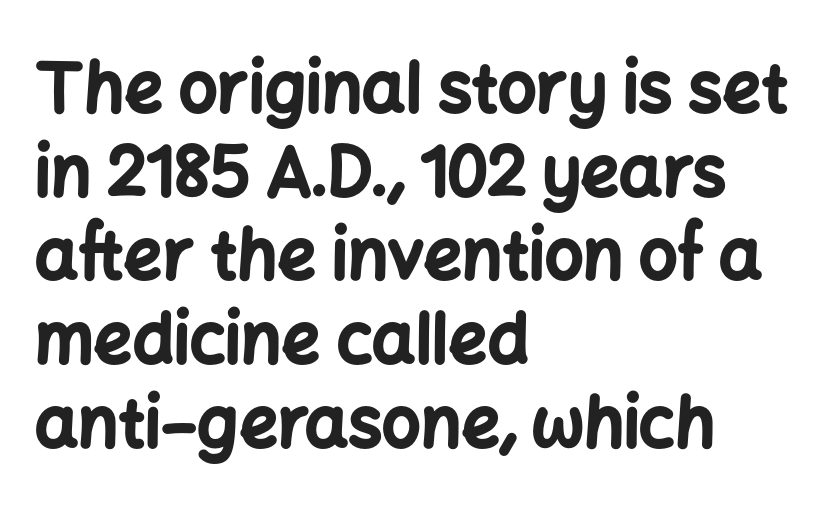
Q: Is the text bold? A: Yes.
Q: Is the text italic (slanted)? A: No, it is upright.
Q: Is the typeface a serif or a sans-serif typeface? A: Sans-serif.
Q: Is the text underlined? A: No.
Q: How is the paragraph aligned? A: Left-aligned.
Q: Is the spacing between letters normal or unusually wide? A: Normal.
Q: Width (condensed, normal, or wide)? A: Normal.
Q: Stroke contrast? A: Low.
Q: x-height? A: Medium.
Q: Monospaced? A: No.
